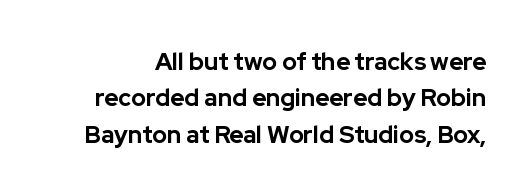
{"italic": "no", "bold": "yes", "underline": "no", "line_spacing": "normal", "line_spacing_ratio": 1.52, "letter_spacing": "normal", "letter_spacing_em": 0.0, "glyph_px": 24}
